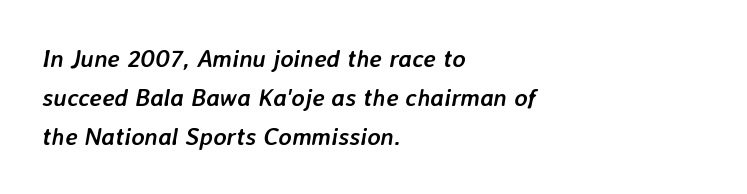
The image shows 25 px bold type, italic (leaning right); set left-aligned, normal line spacing (1.56x), normal letter spacing, not underlined.
